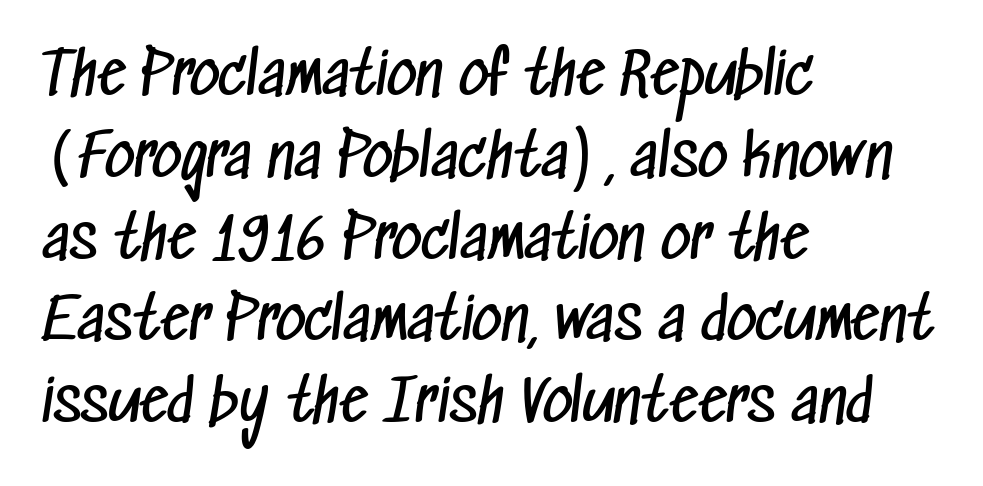
Q: Is the text bold? A: No.
Q: Is the typeface a serif or a sans-serif typeface? A: Sans-serif.
Q: Is the text underlined? A: No.
Q: How is the paragraph aligned? A: Left-aligned.
Q: Is the spacing between letters normal or unusually wide? A: Normal.
Q: Is the spacing between lines tight, normal or loose? A: Normal.
Q: Width (condensed, normal, or wide)? A: Condensed.
Q: Stroke contrast? A: Low.
Q: x-height? A: Medium.
Q: Monospaced? A: No.
